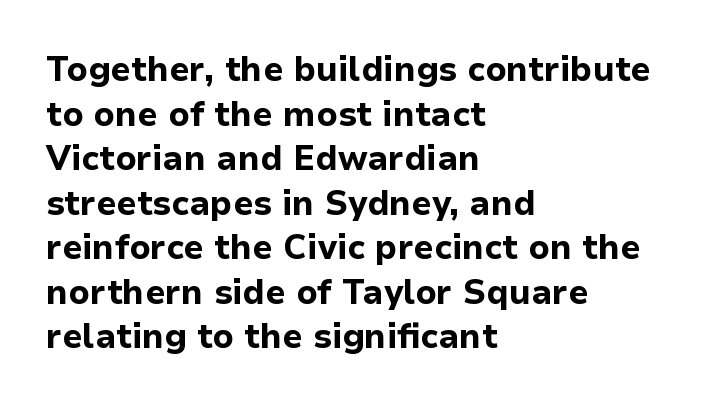
The image shows 34 px bold sans-serif type, upright; set left-aligned, normal line spacing (1.31x), normal letter spacing, not underlined; low stroke contrast and a medium x-height.
